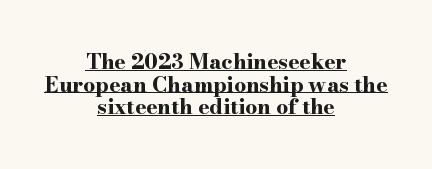
{"italic": "no", "bold": "yes", "underline": "yes", "align": "center", "line_spacing": "tight", "line_spacing_ratio": 1.08, "letter_spacing": "normal", "letter_spacing_em": 0.0, "glyph_px": 21}
